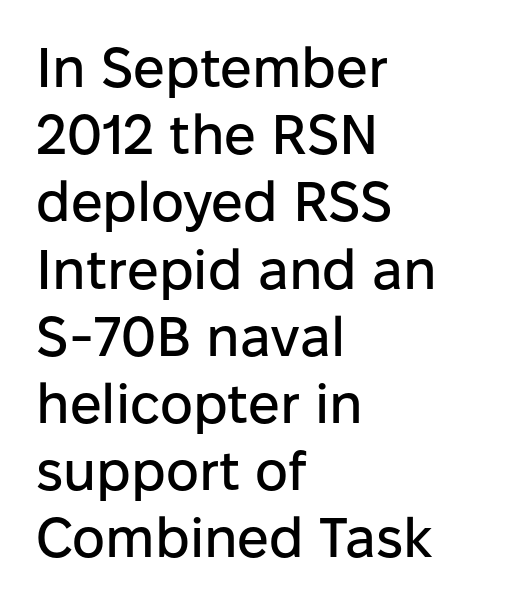
The image shows 56 px sans-serif type, upright; set left-aligned, line spacing 1.2x, normal letter spacing, not underlined; low stroke contrast and a medium x-height.
